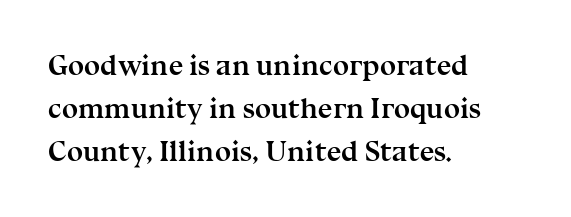
{"serif": "yes", "italic": "no", "bold": "yes", "weight": "semibold", "width": "normal", "stroke_contrast": "medium", "x_height": "medium", "monospaced": "no", "underline": "no", "align": "left", "line_spacing": "normal", "line_spacing_ratio": 1.49, "letter_spacing": "normal", "letter_spacing_em": 0.0, "glyph_px": 29}
